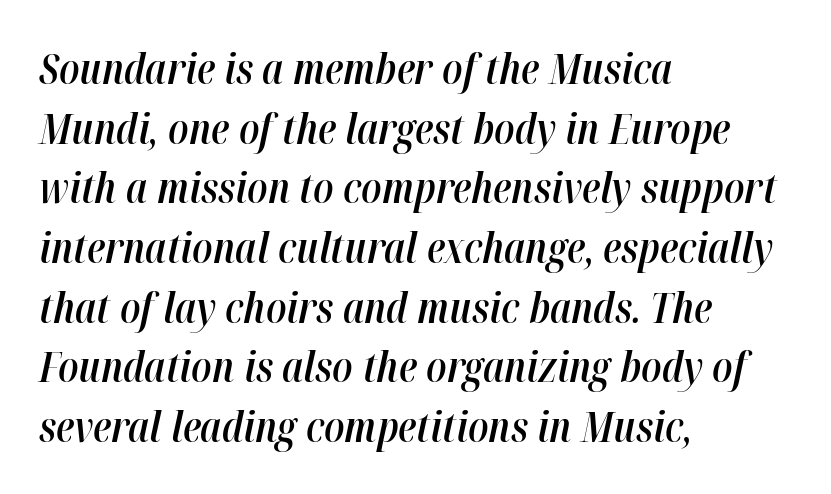
{"italic": "yes", "lean": "right", "slant_degrees": 12, "bold": "semi", "weight": "semibold", "width": "condensed", "stroke_contrast": "high", "x_height": "medium", "monospaced": "no", "underline": "no", "align": "left", "line_spacing": "normal", "line_spacing_ratio": 1.42, "letter_spacing": "normal", "letter_spacing_em": 0.0, "glyph_px": 42}
